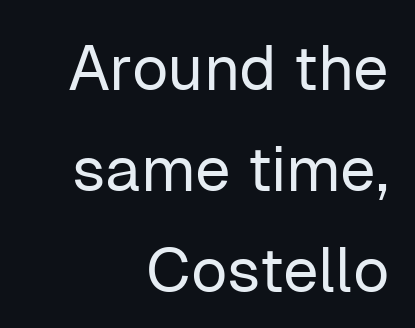
{"serif": "no", "italic": "no", "bold": "no", "weight": "regular", "width": "normal", "stroke_contrast": "low", "x_height": "medium", "monospaced": "no", "underline": "no", "align": "right", "line_spacing": "normal", "line_spacing_ratio": 1.6, "letter_spacing": "normal", "letter_spacing_em": 0.0, "glyph_px": 63}
